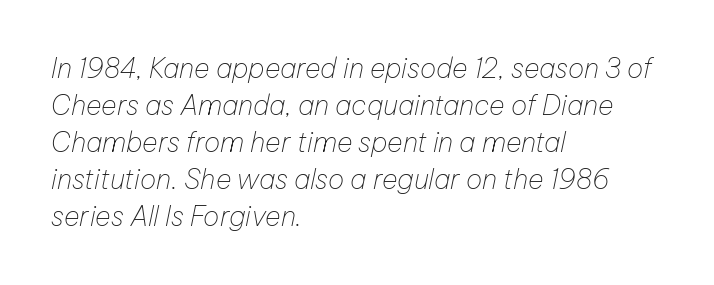
{"italic": "yes", "lean": "right", "slant_degrees": 12, "bold": "no", "underline": "no", "align": "left", "line_spacing": "normal", "line_spacing_ratio": 1.37, "letter_spacing": "normal", "letter_spacing_em": 0.0, "glyph_px": 27}
